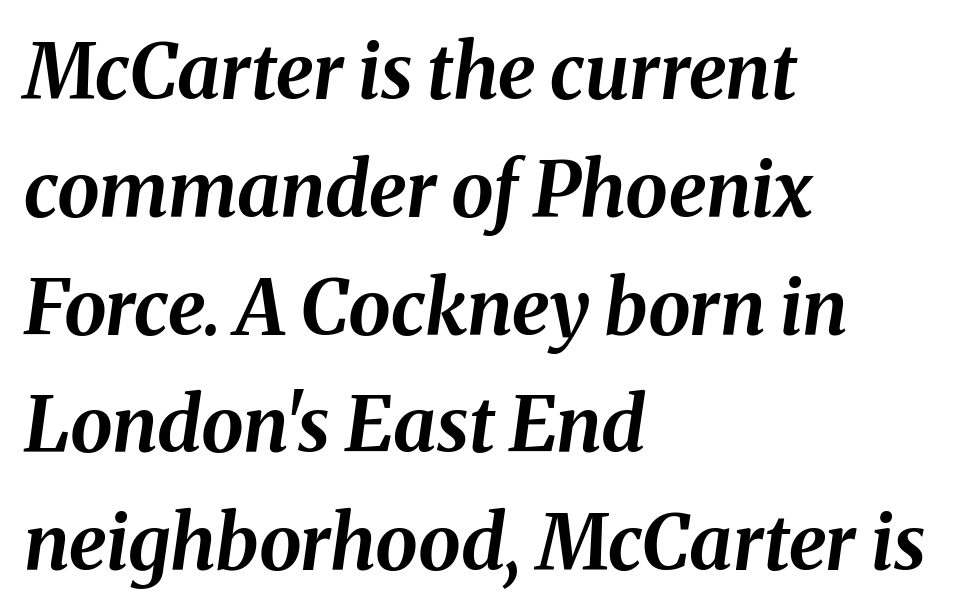
Q: Is the text bold? A: Yes.
Q: Is the text italic (slanted)? A: Yes, it leans right by about 8 degrees.
Q: Is the text underlined? A: No.
Q: How is the paragraph aligned? A: Left-aligned.
Q: Is the spacing between letters normal or unusually wide? A: Normal.
Q: Is the spacing between lines tight, normal or loose? A: Normal.
Q: Width (condensed, normal, or wide)? A: Normal.
Q: Stroke contrast? A: Medium.
Q: x-height? A: Medium.
Q: Monospaced? A: No.
